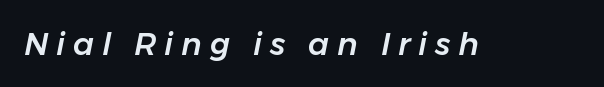
{"italic": "yes", "lean": "right", "slant_degrees": 11, "width": "normal", "stroke_contrast": "low", "x_height": "medium", "monospaced": "no", "underline": "no", "letter_spacing": "wide", "letter_spacing_em": 0.25, "glyph_px": 31}
